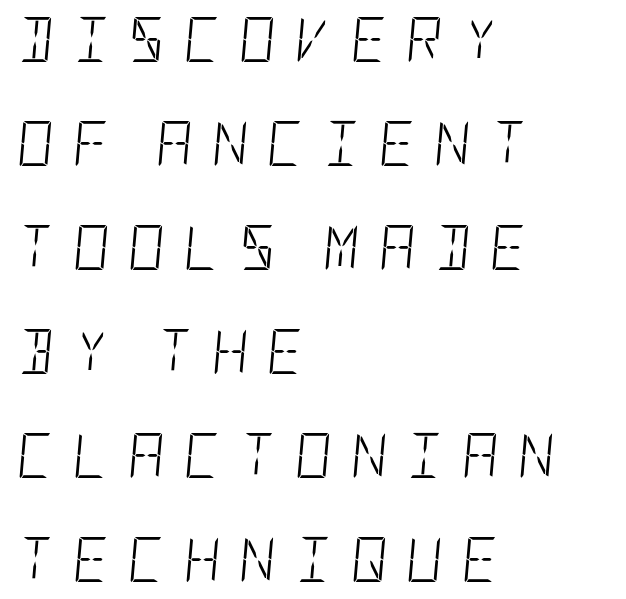
Q: Is the text bold? A: No.
Q: Is the text italic (slanted)? A: Yes, it leans right by about 5 degrees.
Q: Is the text underlined? A: No.
Q: How is the paragraph aligned? A: Left-aligned.
Q: Is the spacing between letters normal or unusually wide? A: Unusually wide.
Q: Is the spacing between lines tight, normal or loose? A: Loose.
Q: Width (condensed, normal, or wide)? A: Condensed.
Q: Stroke contrast? A: Low.
Q: x-height? A: Large.
